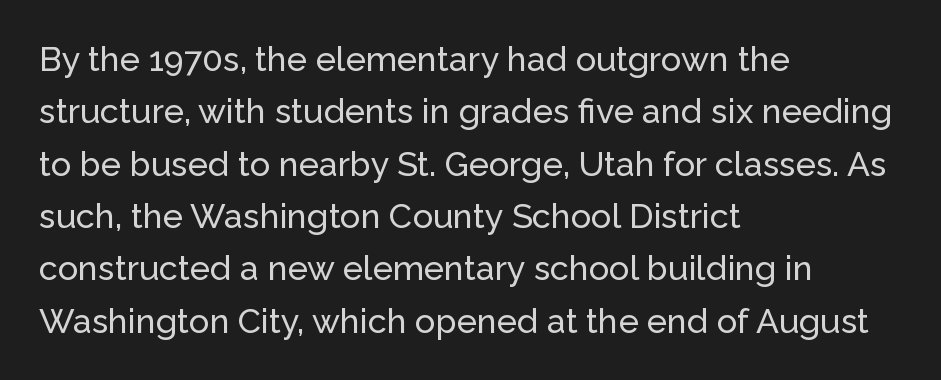
{"serif": "no", "italic": "no", "width": "normal", "stroke_contrast": "low", "x_height": "medium", "monospaced": "no", "underline": "no", "align": "left", "line_spacing": "normal", "line_spacing_ratio": 1.54, "letter_spacing": "normal", "letter_spacing_em": 0.0, "glyph_px": 34}
